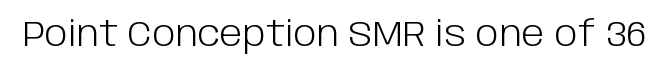
Q: Is the text bold? A: No.
Q: Is the text italic (slanted)? A: No, it is upright.
Q: Is the typeface a serif or a sans-serif typeface? A: Sans-serif.
Q: Is the text underlined? A: No.
Q: Is the spacing between letters normal or unusually wide? A: Normal.
Q: Width (condensed, normal, or wide)? A: Normal.
Q: Stroke contrast? A: Low.
Q: x-height? A: Large.
Q: Monospaced? A: No.
